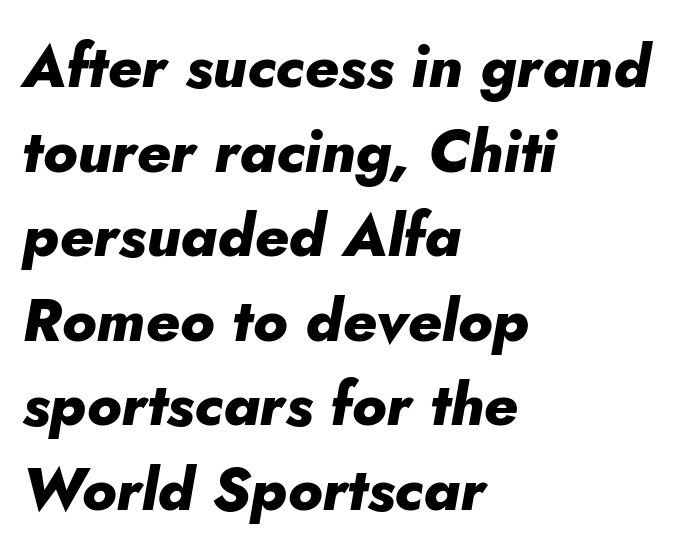
Emphasis-style slanted type is in use. How would I describe the line gaps? Plain and ordinary. Characters follow at the spacing the type designer built in. Bare-footed words on every line. Teacher's note: observe the even left margin — that is flush-left alignment.
